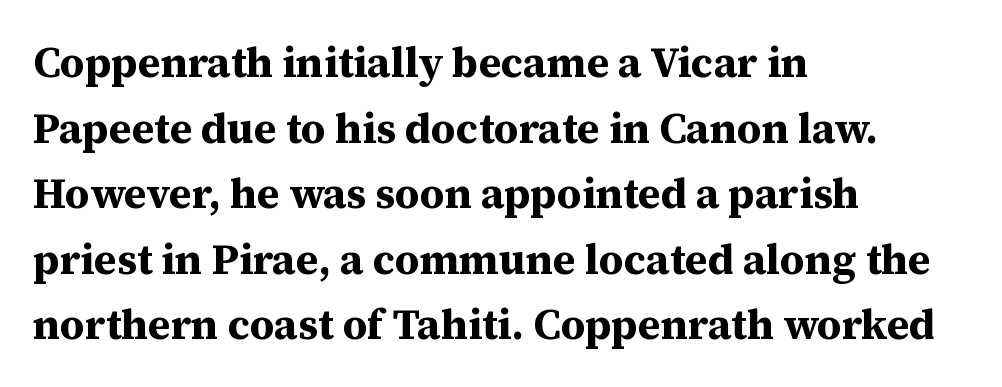
Descender tails drop into unmarked territory. Examine the stroke ends and you'll spot serifs. The face used here is proportionally spaced, like ordinary book or web type. How heavy is the stroke? Heavy — this is a bold.
